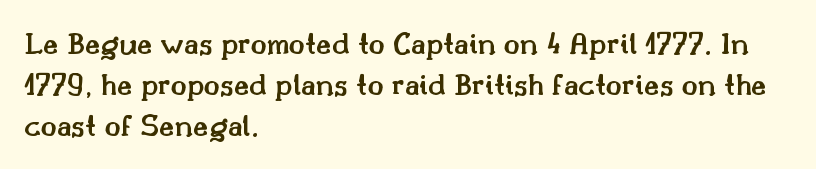
{"serif": "yes", "italic": "no", "bold": "semi", "weight": "semibold", "width": "normal", "stroke_contrast": "medium", "x_height": "small", "monospaced": "no", "underline": "no", "align": "left", "line_spacing": "normal", "line_spacing_ratio": 1.25, "letter_spacing": "normal", "letter_spacing_em": 0.0, "glyph_px": 33}
